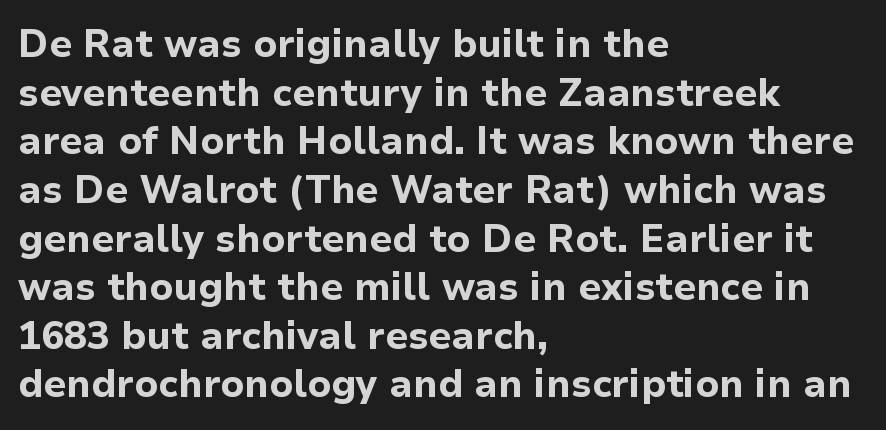
The image shows 38 px bold sans-serif type, upright; set left-aligned, normal line spacing (1.28x), normal letter spacing, not underlined; low stroke contrast and a medium x-height.
